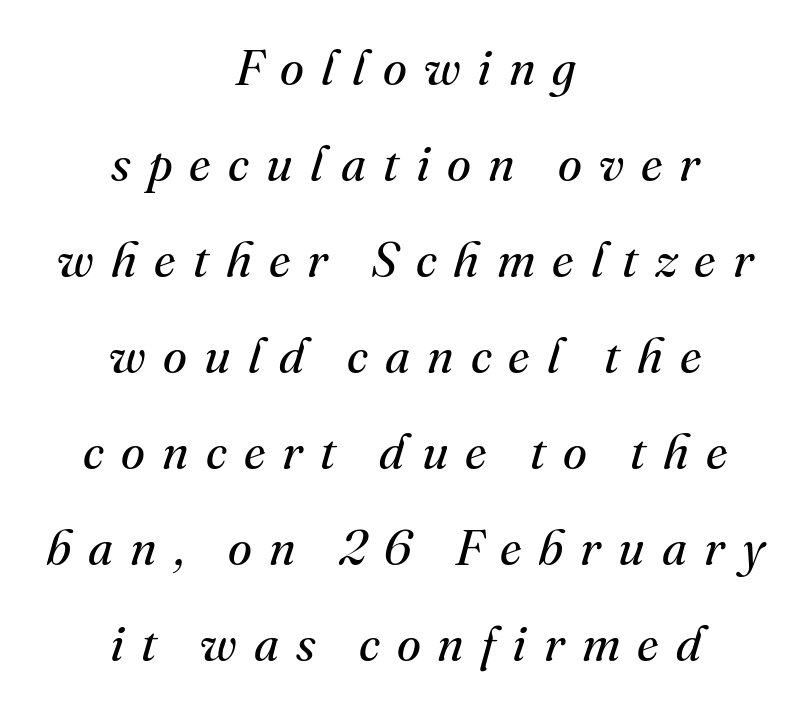
Q: Is the text bold? A: No.
Q: Is the text italic (slanted)? A: Yes, it leans right by about 16 degrees.
Q: Is the typeface a serif or a sans-serif typeface? A: Serif.
Q: Is the text underlined? A: No.
Q: How is the paragraph aligned? A: Centered.
Q: Is the spacing between letters normal or unusually wide? A: Unusually wide.
Q: Is the spacing between lines tight, normal or loose? A: Loose.
Q: Width (condensed, normal, or wide)? A: Normal.
Q: Stroke contrast? A: Medium.
Q: x-height? A: Small.
Q: Monospaced? A: No.
